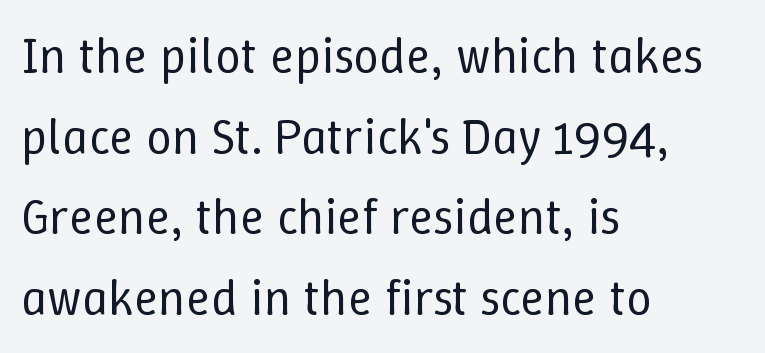
{"italic": "no", "bold": "no", "weight": "regular", "width": "normal", "stroke_contrast": "low", "x_height": "medium", "monospaced": "no", "underline": "no", "align": "left", "line_spacing": "normal", "line_spacing_ratio": 1.58, "letter_spacing": "normal", "letter_spacing_em": 0.0, "glyph_px": 51}
